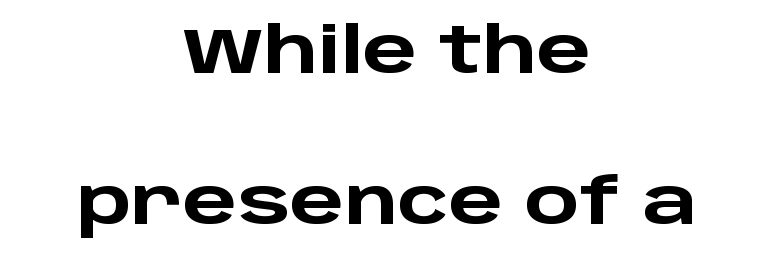
Q: Is the text bold? A: Yes.
Q: Is the text italic (slanted)? A: No, it is upright.
Q: Is the typeface a serif or a sans-serif typeface? A: Sans-serif.
Q: Is the text underlined? A: No.
Q: How is the paragraph aligned? A: Centered.
Q: Is the spacing between letters normal or unusually wide? A: Normal.
Q: Is the spacing between lines tight, normal or loose? A: Loose.
Q: Width (condensed, normal, or wide)? A: Wide.
Q: Stroke contrast? A: Low.
Q: x-height? A: Large.
Q: Monospaced? A: No.
